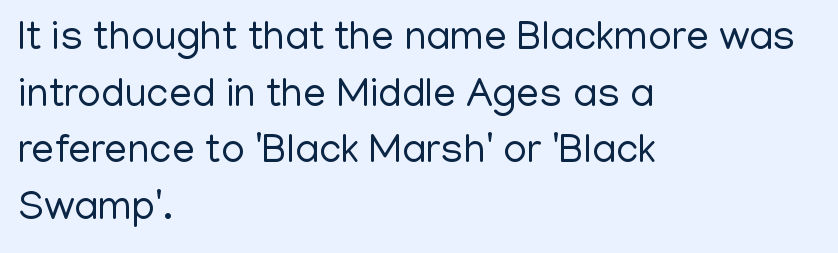
{"serif": "no", "italic": "no", "bold": "no", "weight": "regular", "width": "normal", "stroke_contrast": "low", "x_height": "medium", "monospaced": "no", "underline": "no", "align": "left", "line_spacing": "normal", "line_spacing_ratio": 1.38, "letter_spacing": "normal", "letter_spacing_em": 0.0, "glyph_px": 41}
